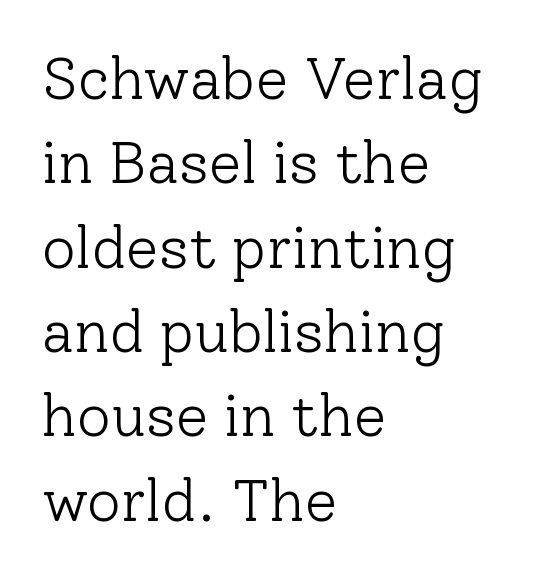
Stems and bowls with no extra thickness — not bold. The characters display serif detailing at their extremities. The passage shown stacks its lines at a standard gap. Note the varied advance widths — an 'i' is clearly narrower than an 'm'. Glyph-to-glyph distance matches everyday printed text.
